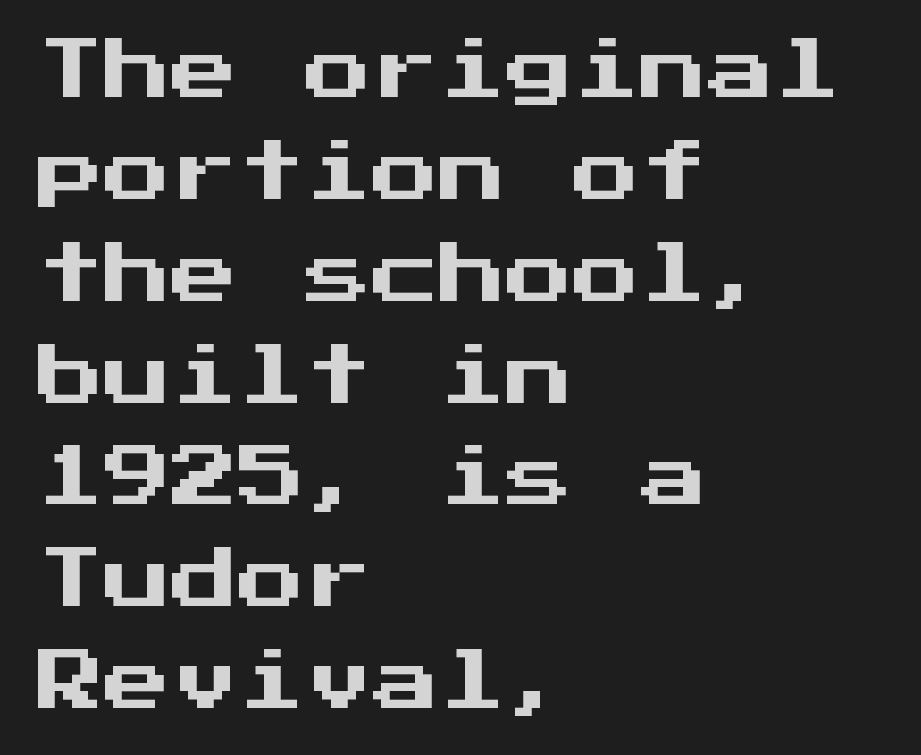
{"serif": "no", "italic": "no", "width": "normal", "stroke_contrast": "medium", "x_height": "medium", "monospaced": "yes", "underline": "no", "align": "left", "line_spacing": "normal", "line_spacing_ratio": 1.52, "letter_spacing": "normal", "letter_spacing_em": 0.0, "glyph_px": 67}
